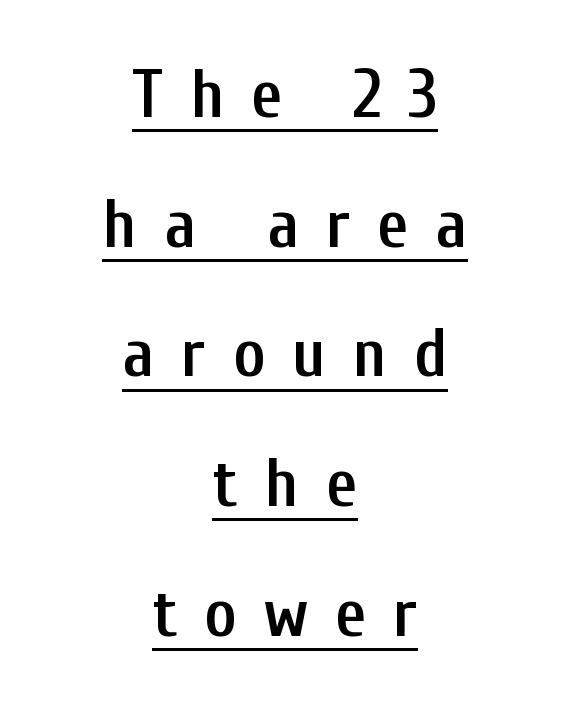
To sum up the face: it is a sans, with no serifs. The rendered words wear a rule along their underside. Is there any slant? The stems are plumb. The tracking reads as deliberately expanded to a designer's eye.
